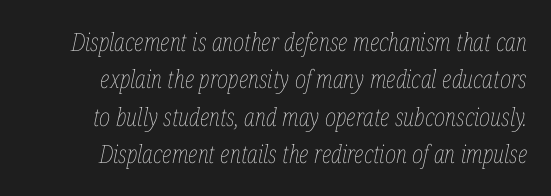
Is the stroke heavy? The answer is a plain regular-or-lighter. A clean baseline with only descenders dipping below it. The glyphs look as if they've been sheared to an angle. Does the leading feel generous? No, just average.
